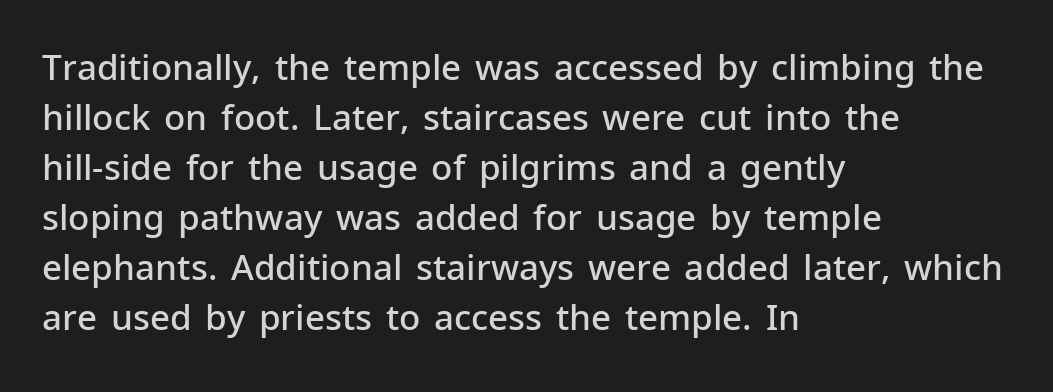
The space between consecutive lines is moderate. What stands out about the letter spacing? Nothing — it is the standard amount. Posture: upright roman. A typesetter would label this face a sans.
